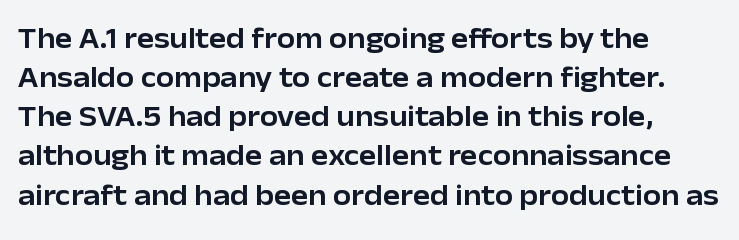
Nobody touched the tracking dial on this one. Words float on clear page, feet unadorned. The letters stand straight up with perfectly vertical stems. The face used here is proportionally spaced, like ordinary book or web type.
